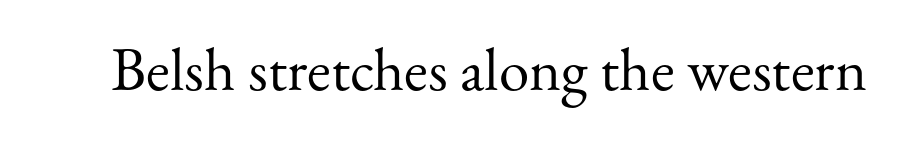
{"serif": "yes", "italic": "no", "bold": "no", "weight": "regular", "width": "normal", "stroke_contrast": "medium", "x_height": "small", "monospaced": "no", "underline": "no", "letter_spacing": "normal", "letter_spacing_em": 0.0, "glyph_px": 61}
